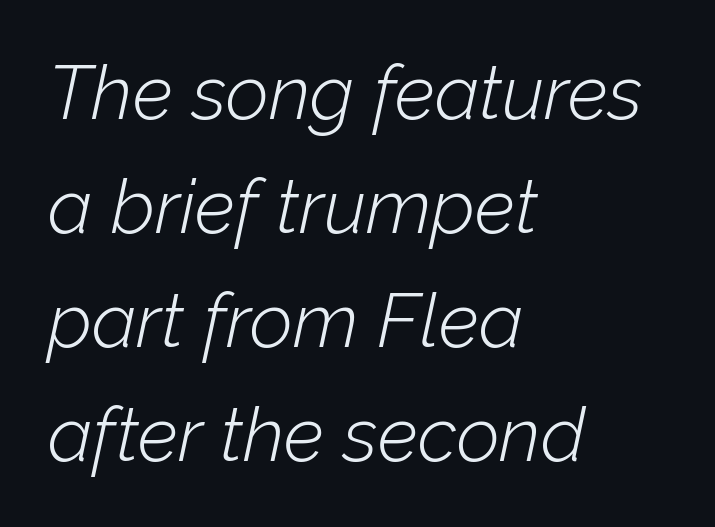
Check under the words: just untouched page. The lines in this sample share a left origin and differ only in where they stop. This sample uses plain, unmodified letter spacing. Think standard paragraph weight, or any step lighter than that. Vertical spacing — default. The rendering uses natural spacing where letterforms have individual widths.
